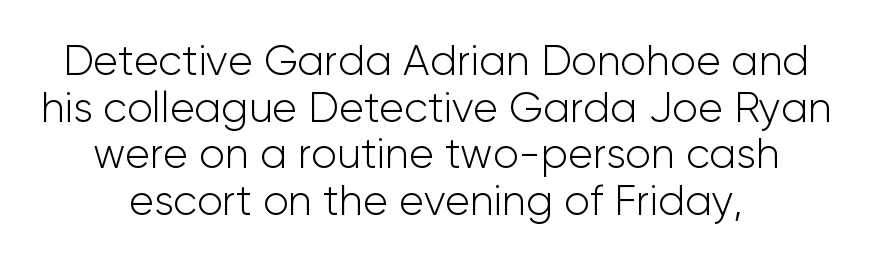
{"serif": "no", "italic": "no", "bold": "no", "weight": "light", "width": "normal", "stroke_contrast": "low", "x_height": "medium", "monospaced": "no", "underline": "no", "align": "center", "line_spacing": "tight", "line_spacing_ratio": 1.11, "letter_spacing": "normal", "letter_spacing_em": 0.0, "glyph_px": 42}
